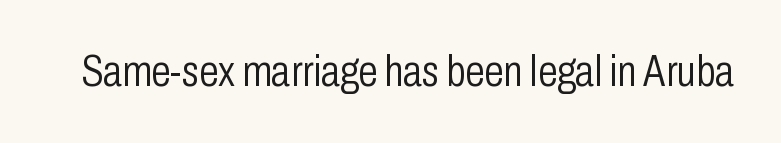
Q: Is the text bold? A: No.
Q: Is the text italic (slanted)? A: No, it is upright.
Q: Is the typeface a serif or a sans-serif typeface? A: Sans-serif.
Q: Is the text underlined? A: No.
Q: Is the spacing between letters normal or unusually wide? A: Normal.
Q: Width (condensed, normal, or wide)? A: Condensed.
Q: Stroke contrast? A: Low.
Q: x-height? A: Medium.
Q: Monospaced? A: No.
